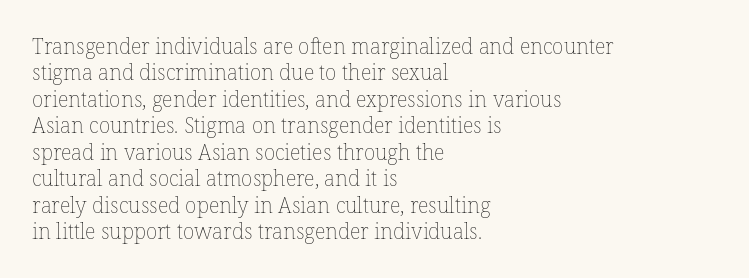
{"italic": "no", "bold": "no", "underline": "no", "align": "left", "line_spacing": "normal", "line_spacing_ratio": 1.26, "letter_spacing": "normal", "letter_spacing_em": 0.0, "glyph_px": 21}
